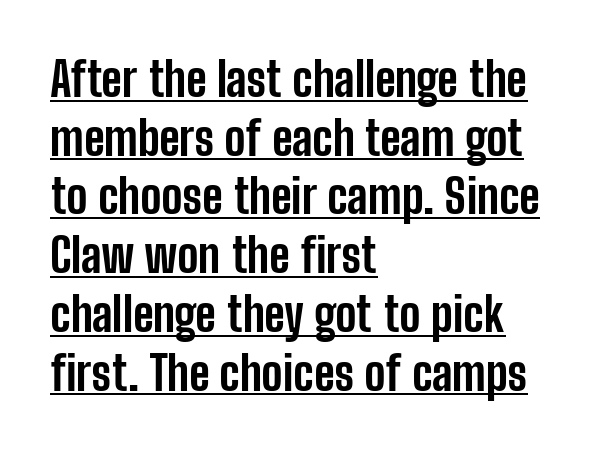
Each letter's strokes conclude bluntly, with no projecting serifs. Here the glyphs are tracked normally, forming tight word shapes. No italicization has been applied; the sample stays upright. Leftover space on each line is placed entirely after the last word. Character widths vary here, with narrow letters taking less room than wide ones. What weight is shown? A full bold with thick strokes.
